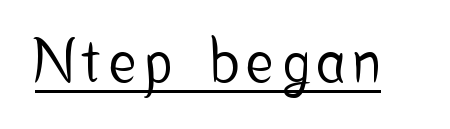
Q: Is the text italic (slanted)? A: No, it is upright.
Q: Is the typeface a serif or a sans-serif typeface? A: Sans-serif.
Q: Is the text underlined? A: Yes.
Q: Width (condensed, normal, or wide)? A: Condensed.
Q: Stroke contrast? A: Low.
Q: x-height? A: Medium.
Q: Monospaced? A: No.
